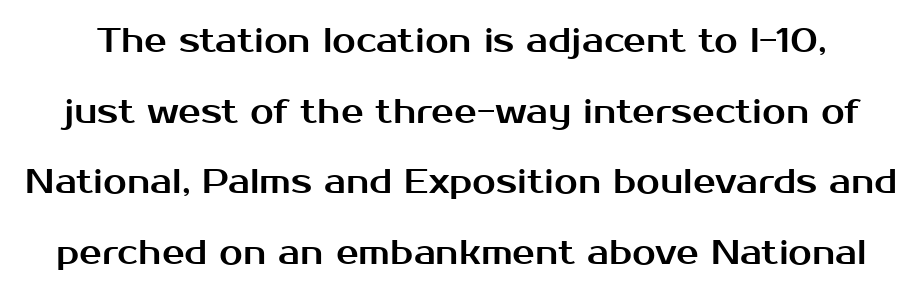
{"serif": "no", "italic": "no", "width": "normal", "stroke_contrast": "medium", "x_height": "medium", "monospaced": "no", "underline": "no", "line_spacing": "loose", "line_spacing_ratio": 2.08, "letter_spacing": "normal", "letter_spacing_em": 0.0, "glyph_px": 34}
